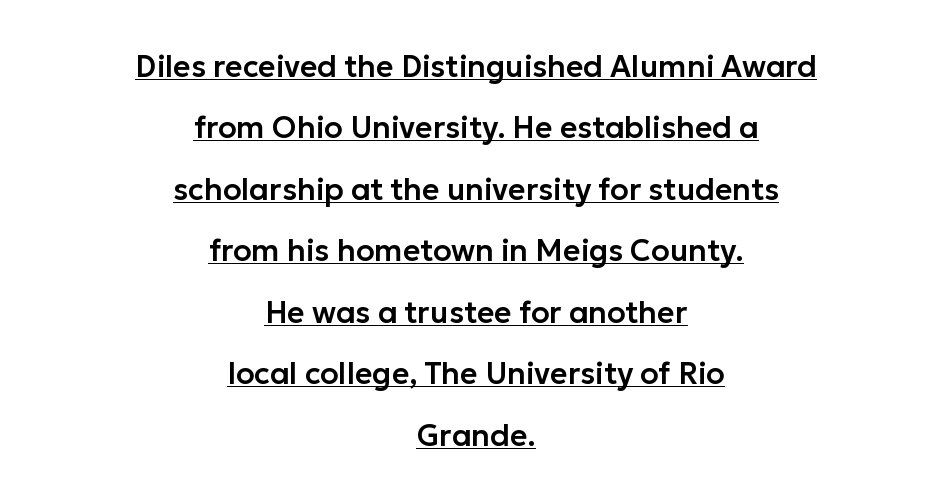
The image shows 30 px sans-serif type, upright; set centered, loose line spacing (2.05x), normal letter spacing, underlined; low stroke contrast and a medium x-height.
